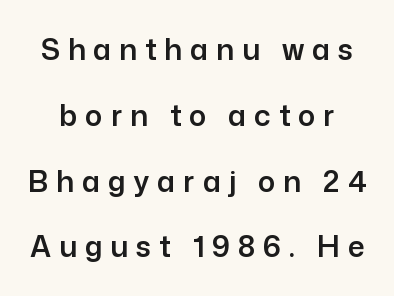
Q: Is the text italic (slanted)? A: No, it is upright.
Q: Is the typeface a serif or a sans-serif typeface? A: Sans-serif.
Q: Is the text underlined? A: No.
Q: Is the spacing between letters normal or unusually wide? A: Unusually wide.
Q: Is the spacing between lines tight, normal or loose? A: Loose.
Q: Width (condensed, normal, or wide)? A: Normal.
Q: Stroke contrast? A: Low.
Q: x-height? A: Medium.
Q: Monospaced? A: No.
